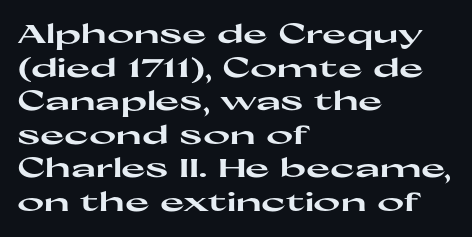
Q: Is the text bold? A: Yes.
Q: Is the text italic (slanted)? A: No, it is upright.
Q: Is the text underlined? A: No.
Q: How is the paragraph aligned? A: Left-aligned.
Q: Is the spacing between letters normal or unusually wide? A: Normal.
Q: Is the spacing between lines tight, normal or loose? A: Normal.
